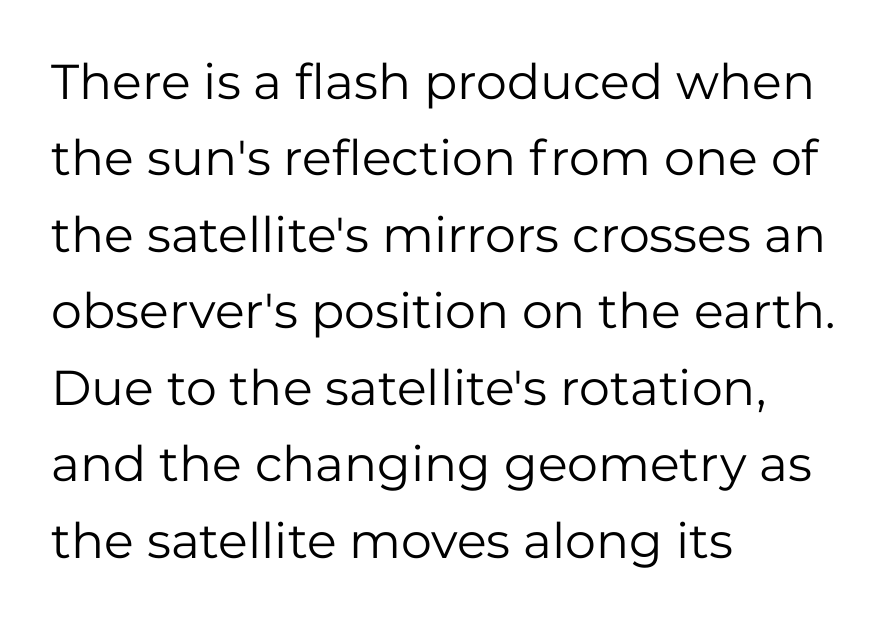
{"serif": "no", "italic": "no", "bold": "no", "weight": "regular", "width": "normal", "stroke_contrast": "low", "x_height": "medium", "monospaced": "no", "underline": "no", "align": "left", "line_spacing": "normal", "line_spacing_ratio": 1.56, "letter_spacing": "normal", "letter_spacing_em": 0.0, "glyph_px": 49}
